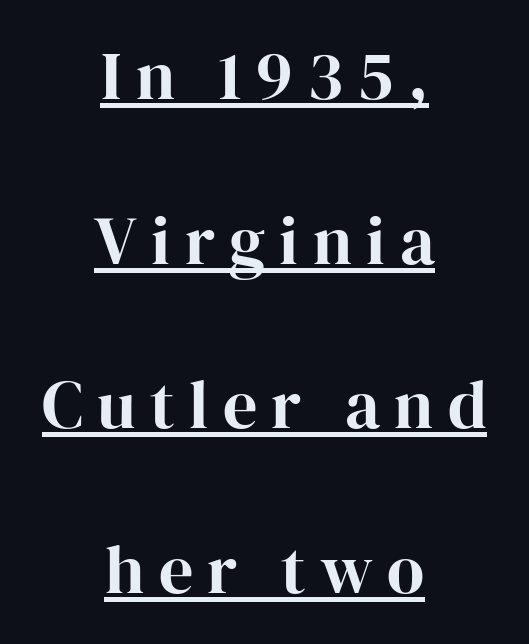
{"serif": "yes", "italic": "no", "width": "normal", "stroke_contrast": "high", "x_height": "medium", "monospaced": "no", "underline": "yes", "align": "center", "line_spacing": "loose", "line_spacing_ratio": 2.42, "letter_spacing": "wide", "letter_spacing_em": 0.21, "glyph_px": 68}
